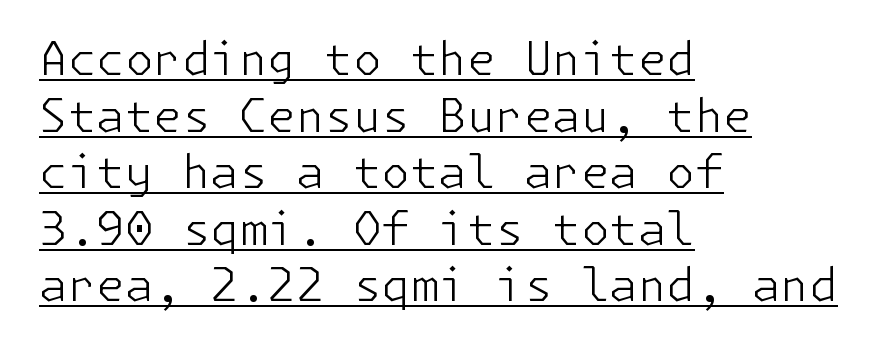
Q: Is the text bold? A: No.
Q: Is the text italic (slanted)? A: No, it is upright.
Q: Is the typeface a serif or a sans-serif typeface? A: Sans-serif.
Q: Is the text underlined? A: Yes.
Q: How is the paragraph aligned? A: Left-aligned.
Q: Is the spacing between letters normal or unusually wide? A: Normal.
Q: Width (condensed, normal, or wide)? A: Normal.
Q: Stroke contrast? A: Low.
Q: x-height? A: Medium.
